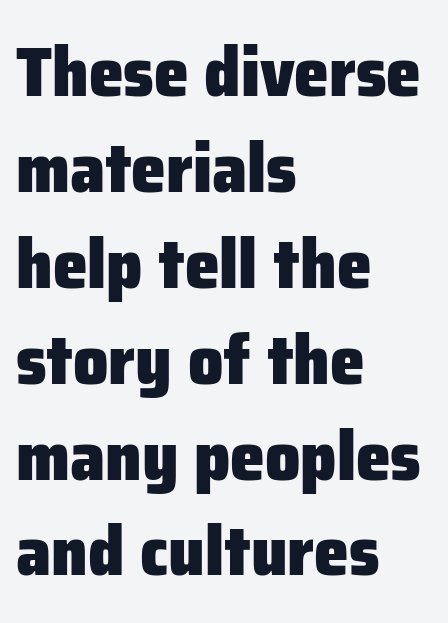
The image shows 70 px heavy sans-serif type, upright; set left-aligned, normal line spacing (1.37x), normal letter spacing, not underlined; low stroke contrast and a medium x-height.
